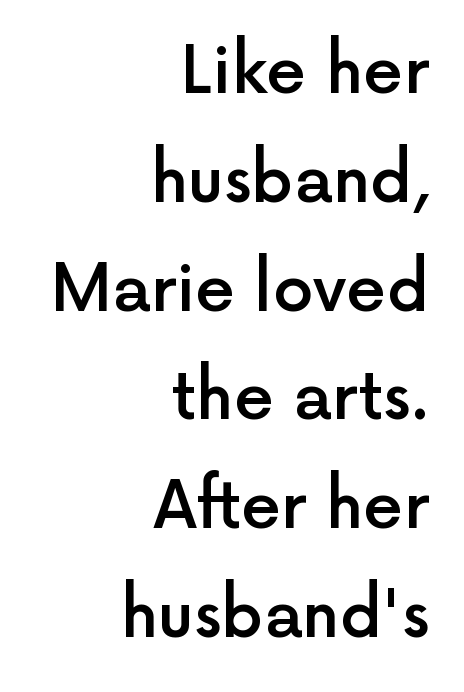
The font is running at a semibold setting, under full bold. Short and long lines alike share a common ending point at right. Students, observe: this is what conventionally led text looks like. Posture: vertical.
